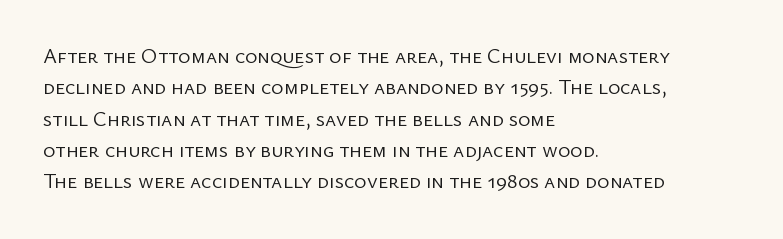
Ordinary non-slanted type is in use. Honestly, the row spacing looks completely unremarkable. These lines keep a tight, regular rhythm from letter to letter. These lines stack with their left ends in a neat column.
